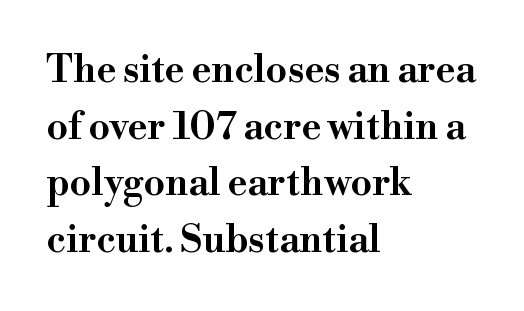
Between one letter and the next there's only the usual sliver of space. The letters advance in unequal steps, a hallmark of proportional type. The specimen reads as upright at a glance. The strip under each line holds only bare page. Quick note: interline space is typical. The designer went with a serif here, giving each stem small feet.
